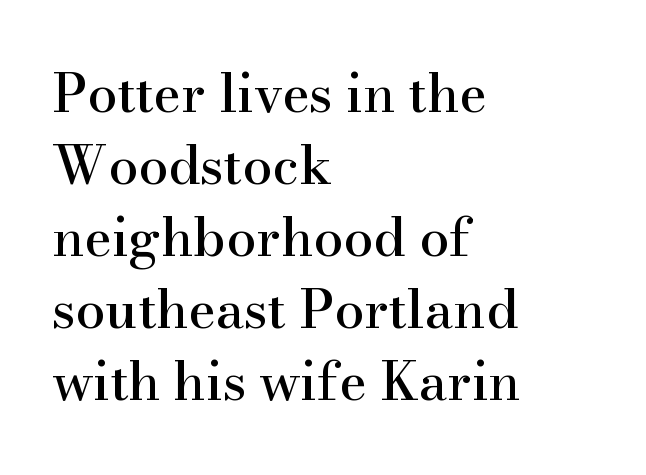
Q: Is the text italic (slanted)? A: No, it is upright.
Q: Is the typeface a serif or a sans-serif typeface? A: Serif.
Q: Is the text underlined? A: No.
Q: How is the paragraph aligned? A: Left-aligned.
Q: Is the spacing between letters normal or unusually wide? A: Normal.
Q: Is the spacing between lines tight, normal or loose? A: Normal.
Q: Width (condensed, normal, or wide)? A: Normal.
Q: Stroke contrast? A: High.
Q: x-height? A: Small.
Q: Monospaced? A: No.
